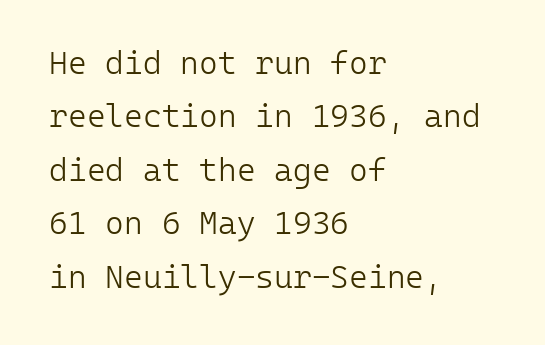
Q: Is the text bold? A: No.
Q: Is the text italic (slanted)? A: No, it is upright.
Q: Is the typeface a serif or a sans-serif typeface? A: Sans-serif.
Q: Is the text underlined? A: No.
Q: How is the paragraph aligned? A: Left-aligned.
Q: Is the spacing between letters normal or unusually wide? A: Normal.
Q: Is the spacing between lines tight, normal or loose? A: Normal.
Q: Width (condensed, normal, or wide)? A: Normal.
Q: Stroke contrast? A: Low.
Q: x-height? A: Medium.
Q: Monospaced? A: Yes.
